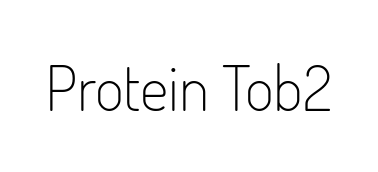
Q: Is the text bold? A: No.
Q: Is the text italic (slanted)? A: No, it is upright.
Q: Is the typeface a serif or a sans-serif typeface? A: Sans-serif.
Q: Is the text underlined? A: No.
Q: Is the spacing between letters normal or unusually wide? A: Normal.
Q: Width (condensed, normal, or wide)? A: Condensed.
Q: Stroke contrast? A: Low.
Q: x-height? A: Small.
Q: Monospaced? A: No.
